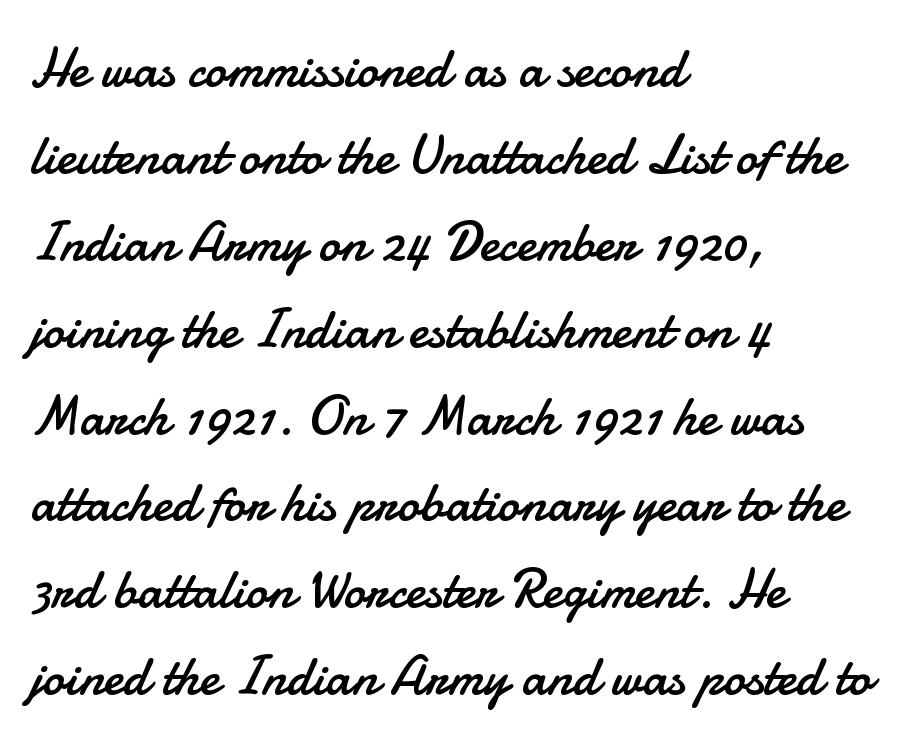
{"serif": "no", "bold": "no", "weight": "regular", "width": "normal", "stroke_contrast": "low", "x_height": "small", "monospaced": "no", "underline": "no", "align": "left", "line_spacing": "normal", "line_spacing_ratio": 1.58, "letter_spacing": "normal", "letter_spacing_em": 0.0, "glyph_px": 55}
